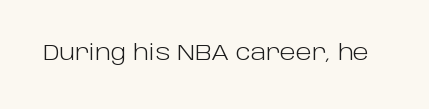
The image shows 21 px text type, upright; set normal letter spacing, not underlined.
